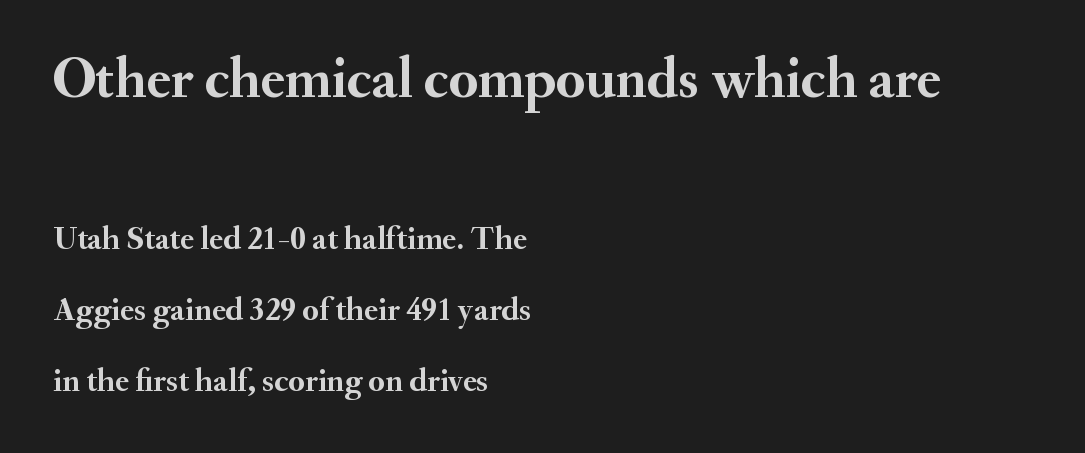
Glyph-to-glyph distance matches everyday printed text. In terms of leading, this rendering errs on the spacious side. Weight check: bold — yes, fully. Notice how the stems are strictly vertical — no italics here.
